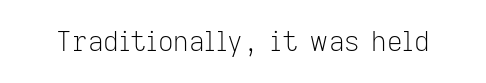
Q: Is the text bold? A: No.
Q: Is the text italic (slanted)? A: No, it is upright.
Q: Is the text underlined? A: No.
Q: Is the spacing between letters normal or unusually wide? A: Normal.
